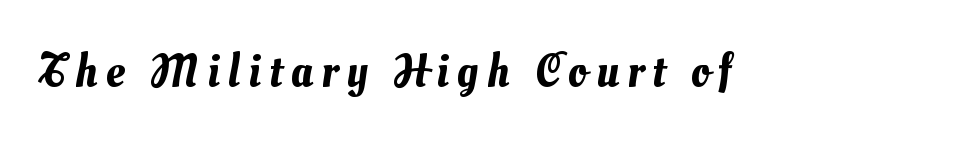
{"width": "normal", "stroke_contrast": "medium", "x_height": "small", "monospaced": "no", "underline": "no", "glyph_px": 46}
